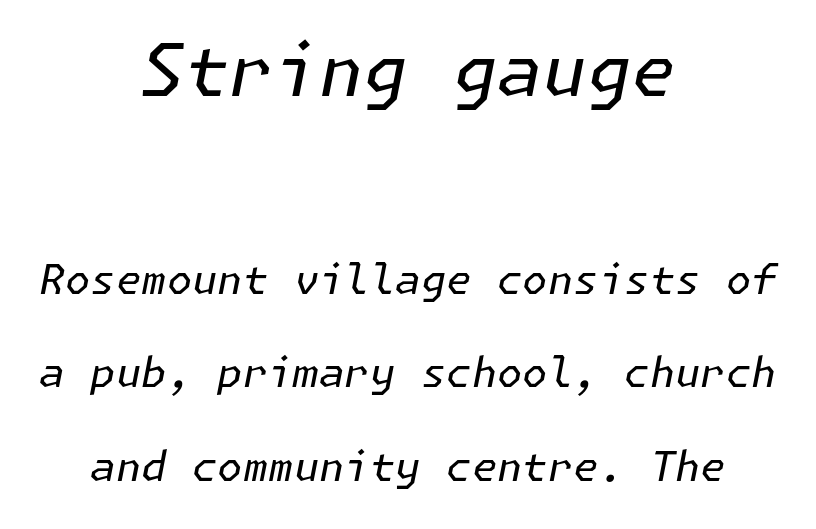
Q: Is the text bold? A: No.
Q: Is the text italic (slanted)? A: Yes, it leans right by about 11 degrees.
Q: Is the text underlined? A: No.
Q: How is the paragraph aligned? A: Centered.
Q: Is the spacing between letters normal or unusually wide? A: Normal.
Q: Is the spacing between lines tight, normal or loose? A: Loose.
Q: Which block of text is set in a larger size, the first (top) or the second (bottom)? A: The first (top) one.
Q: Width (condensed, normal, or wide)? A: Normal.
Q: Stroke contrast? A: Low.
Q: x-height? A: Medium.
